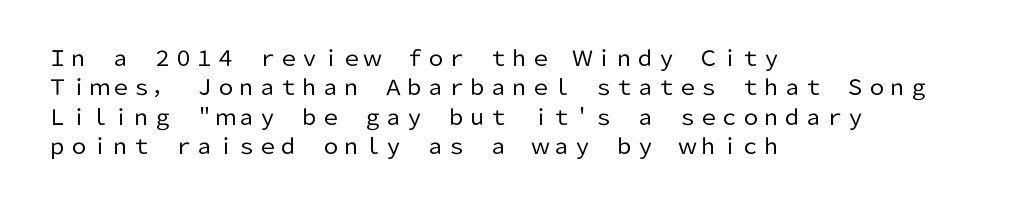
The image shows 21 px text type, upright; set left-aligned, normal line spacing (1.4x), normal letter spacing, not underlined.
